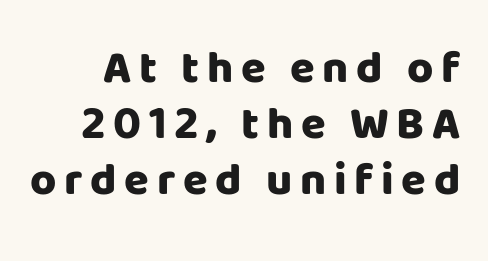
Note the varied advance widths — an 'i' is clearly narrower than an 'm'. Nothing sits at the stroke ends, so this counts as sans-serif. You can tell it's not italic because the verticals are truly vertical. The passage shown is emphatically bold. Underline: absent. This sample keeps an unexceptional amount of space between lines.
